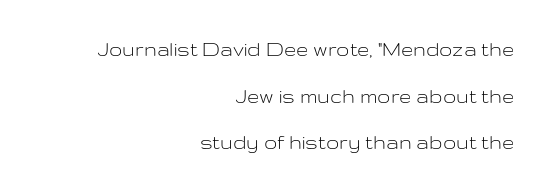
The image shows 22 px text type, upright; set right-aligned, loose line spacing (2.12x), normal letter spacing, not underlined.
